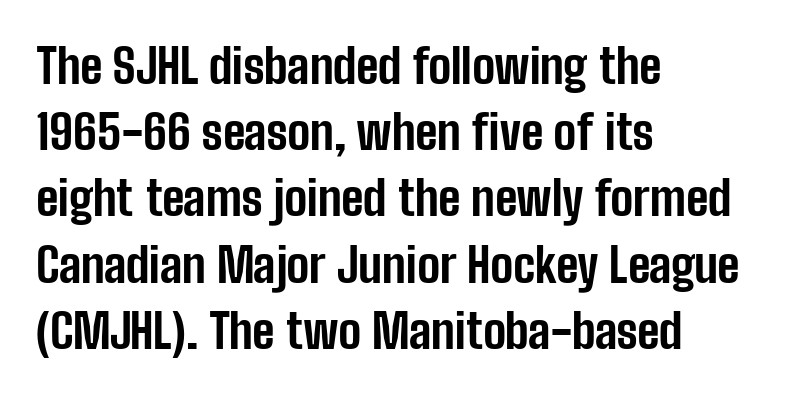
The image shows 48 px bold, condensed sans-serif type, upright; set left-aligned, normal line spacing (1.38x), normal letter spacing, not underlined; low stroke contrast and a medium x-height.
